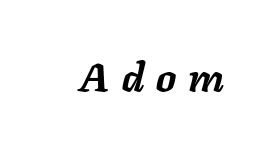
An italicized treatment has been applied to the whole sample. The rendering uses a bold face; every stroke is thick and dark. The face used here is proportionally spaced, like ordinary book or web type. Bare-footed words on every line.
